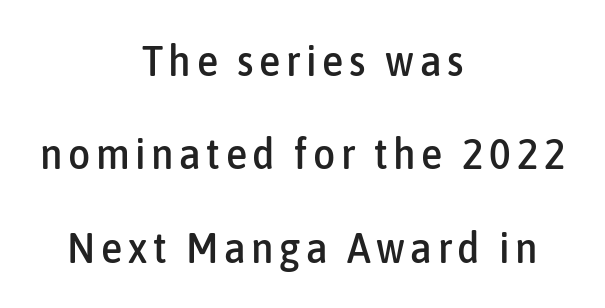
{"serif": "no", "italic": "no", "width": "condensed", "stroke_contrast": "low", "x_height": "medium", "monospaced": "no", "underline": "no", "align": "center", "line_spacing": "loose", "line_spacing_ratio": 2.17, "glyph_px": 43}
